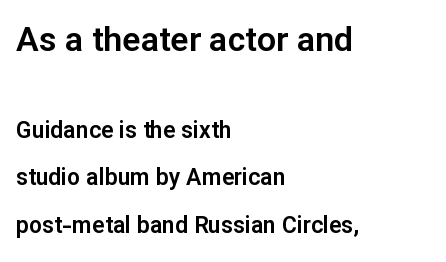
Q: Is the text italic (slanted)? A: No, it is upright.
Q: Is the typeface a serif or a sans-serif typeface? A: Sans-serif.
Q: Is the text underlined? A: No.
Q: How is the paragraph aligned? A: Left-aligned.
Q: Is the spacing between letters normal or unusually wide? A: Normal.
Q: Is the spacing between lines tight, normal or loose? A: Loose.
Q: Which block of text is set in a larger size, the first (top) or the second (bottom)? A: The first (top) one.
Q: Width (condensed, normal, or wide)? A: Normal.
Q: Stroke contrast? A: Low.
Q: x-height? A: Medium.
Q: Monospaced? A: No.
